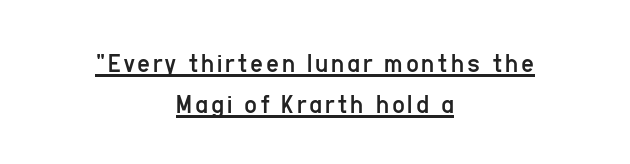
The image shows 28 px regular-weight, condensed sans-serif type, upright; set centered, normal line spacing (1.45x), underlined; low stroke contrast and a medium x-height.
